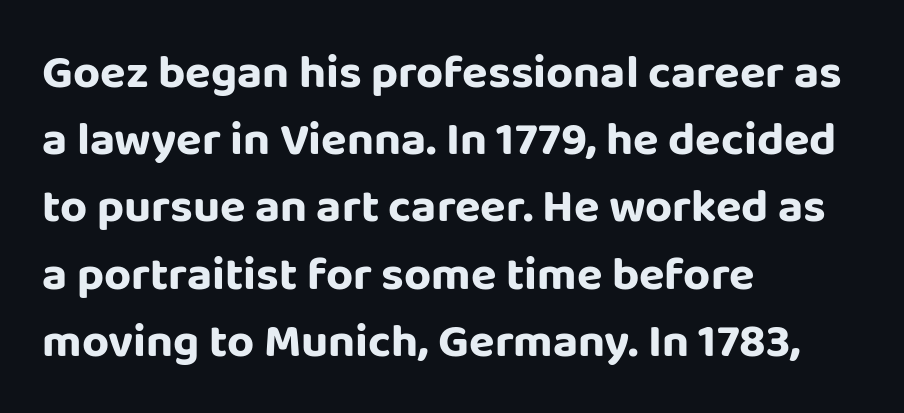
Q: Is the text italic (slanted)? A: No, it is upright.
Q: Is the typeface a serif or a sans-serif typeface? A: Sans-serif.
Q: Is the text underlined? A: No.
Q: How is the paragraph aligned? A: Left-aligned.
Q: Is the spacing between letters normal or unusually wide? A: Normal.
Q: Is the spacing between lines tight, normal or loose? A: Normal.
Q: Width (condensed, normal, or wide)? A: Normal.
Q: Stroke contrast? A: Low.
Q: x-height? A: Large.
Q: Monospaced? A: No.
